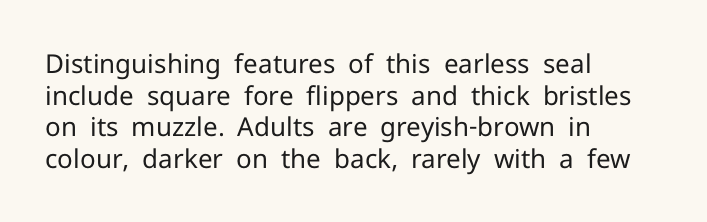
{"italic": "no", "bold": "no", "underline": "no", "align": "left", "line_spacing_ratio": 1.22, "letter_spacing": "normal", "letter_spacing_em": 0.0, "glyph_px": 26}
